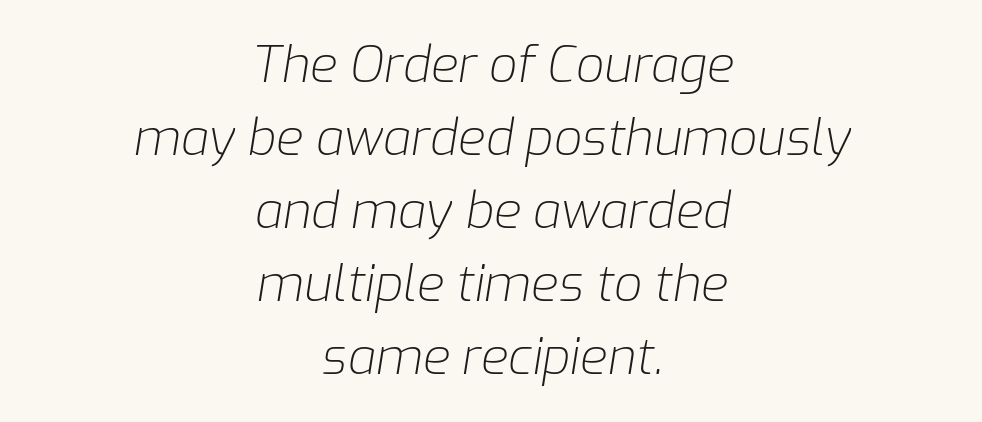
Letter spacing: default. Caption: multi-line text, centered on the measure. The weight would be labelled regular, book, light, or lighter still. A typesetter would call this proportional, since set widths differ per character. A typesetter would call this leading conventional body-copy spacing.
